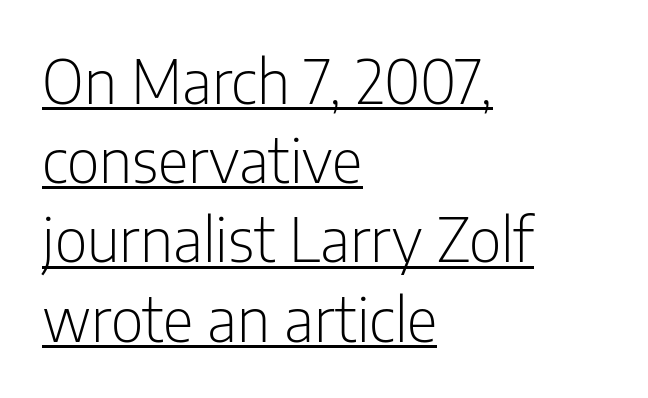
Q: Is the text bold? A: No.
Q: Is the text italic (slanted)? A: No, it is upright.
Q: Is the typeface a serif or a sans-serif typeface? A: Sans-serif.
Q: Is the text underlined? A: Yes.
Q: How is the paragraph aligned? A: Left-aligned.
Q: Is the spacing between letters normal or unusually wide? A: Normal.
Q: Is the spacing between lines tight, normal or loose? A: Normal.
Q: Width (condensed, normal, or wide)? A: Condensed.
Q: Stroke contrast? A: Low.
Q: x-height? A: Medium.
Q: Monospaced? A: No.
